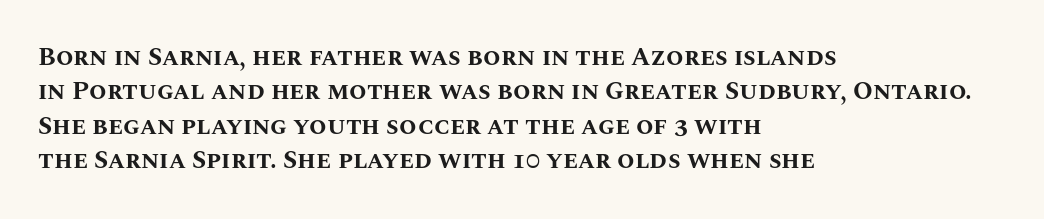
{"italic": "no", "bold": "yes", "underline": "no", "align": "left", "line_spacing": "normal", "line_spacing_ratio": 1.38, "letter_spacing": "normal", "letter_spacing_em": 0.0, "glyph_px": 25}
